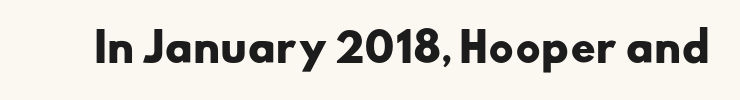
Q: Is the text bold? A: Yes.
Q: Is the typeface a serif or a sans-serif typeface? A: Sans-serif.
Q: Is the text underlined? A: No.
Q: Is the spacing between letters normal or unusually wide? A: Normal.
Q: Width (condensed, normal, or wide)? A: Wide.
Q: Stroke contrast? A: Low.
Q: x-height? A: Small.
Q: Monospaced? A: No.
